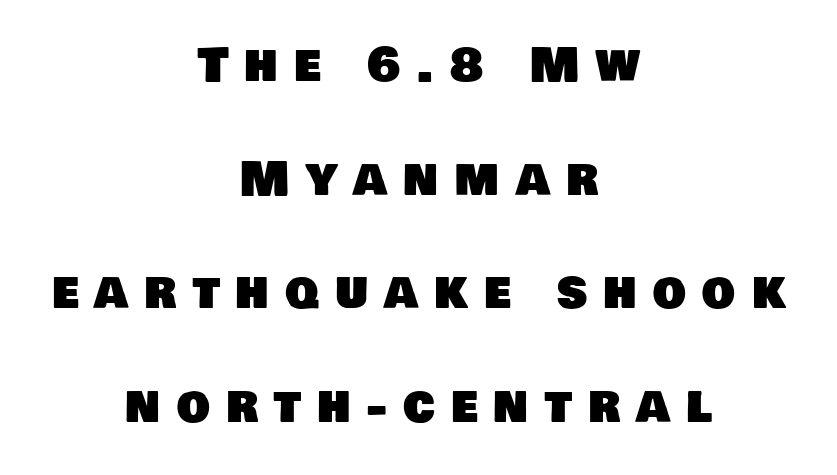
Q: Is the typeface a serif or a sans-serif typeface? A: Sans-serif.
Q: Is the text underlined? A: No.
Q: How is the paragraph aligned? A: Centered.
Q: Is the spacing between letters normal or unusually wide? A: Unusually wide.
Q: Is the spacing between lines tight, normal or loose? A: Loose.
Q: Width (condensed, normal, or wide)? A: Normal.
Q: Stroke contrast? A: Low.
Q: x-height? A: Large.
Q: Monospaced? A: No.
